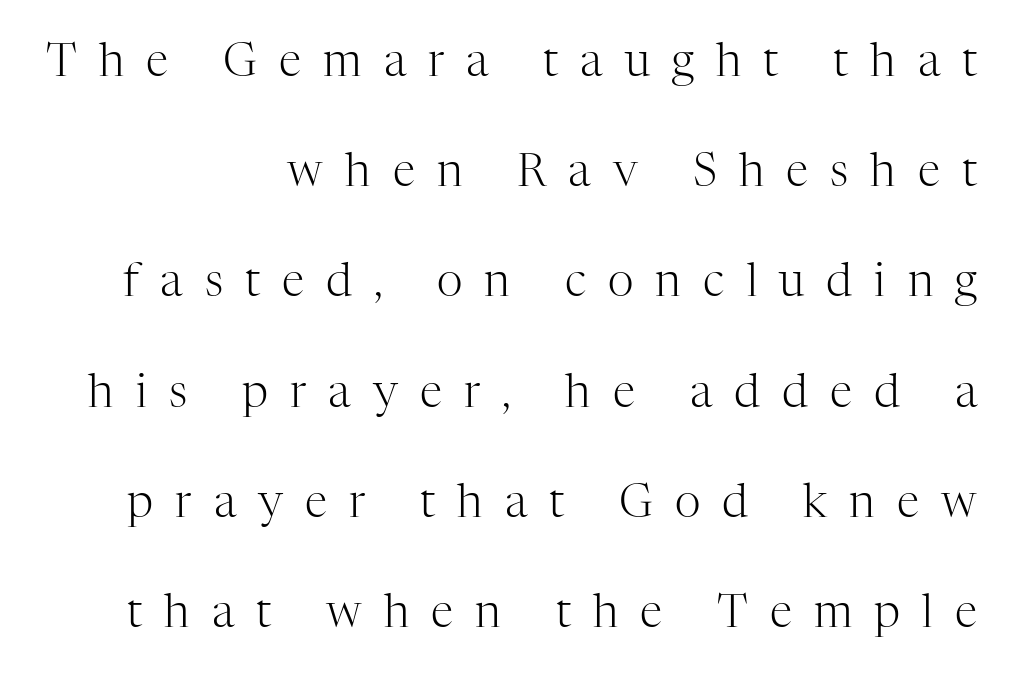
Ascenders rise straight up at ninety degrees. Type without underlining. Quick note: interline space is abundant. The letters advance in unequal steps, a hallmark of proportional type. Display-style spreading of the glyphs; the letterfit is very open.
